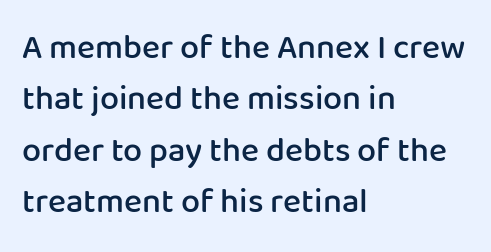
{"serif": "no", "italic": "no", "bold": "semi", "weight": "semibold", "width": "normal", "stroke_contrast": "low", "x_height": "medium", "monospaced": "no", "underline": "no", "align": "left", "line_spacing": "normal", "line_spacing_ratio": 1.51, "letter_spacing": "normal", "letter_spacing_em": 0.0, "glyph_px": 34}
